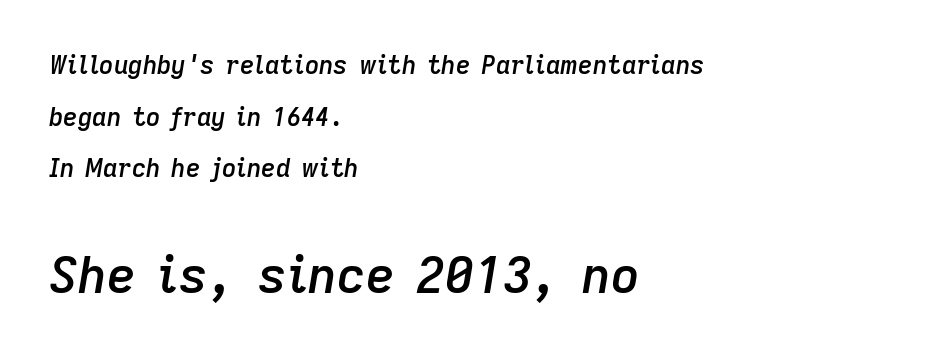
I'd describe the lettering as semibold — firm but not a full bold. Layout note: lines flush left. The designer dialed line spacing up above the default. Character widths vary here, with narrow letters taking less room than wide ones.
